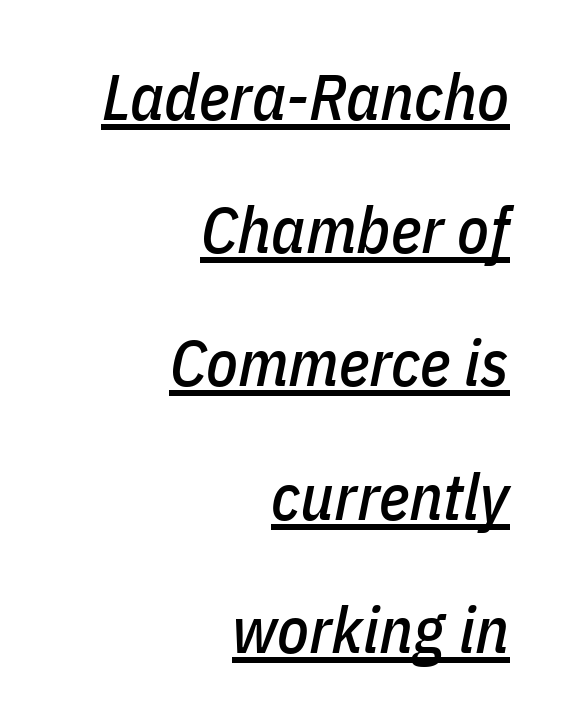
The image shows 65 px condensed type, italic (leaning right); set right-aligned, loose line spacing (2.05x), normal letter spacing, underlined; low stroke contrast and a medium x-height.
